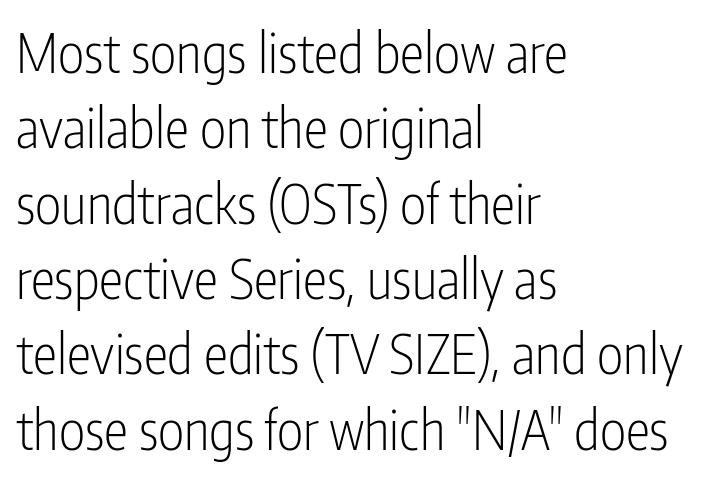
Q: Is the text bold? A: No.
Q: Is the text italic (slanted)? A: No, it is upright.
Q: Is the typeface a serif or a sans-serif typeface? A: Sans-serif.
Q: Is the text underlined? A: No.
Q: How is the paragraph aligned? A: Left-aligned.
Q: Is the spacing between letters normal or unusually wide? A: Normal.
Q: Is the spacing between lines tight, normal or loose? A: Normal.
Q: Width (condensed, normal, or wide)? A: Condensed.
Q: Stroke contrast? A: Low.
Q: x-height? A: Medium.
Q: Monospaced? A: No.
